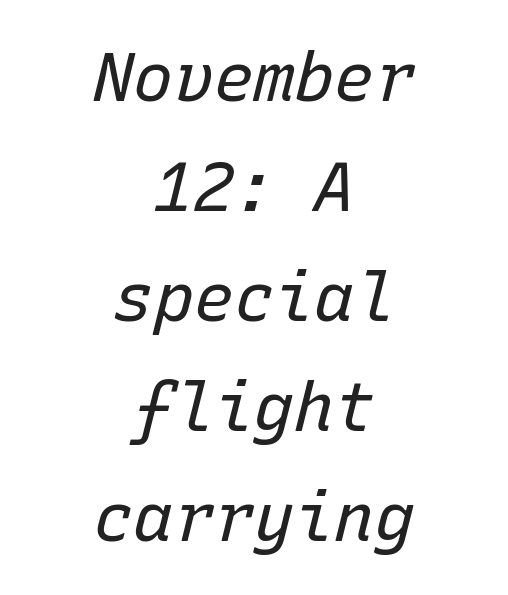
Nothing heavy about these letters — not bold at all. The whole block is typeset with a tilt. This sample is center-justified, so both line endings float freely. Do the characters align in a grid? Yes, the font is monospaced. Rule under the text: the space is simply empty. Words appear dense and cohesive because spacing is normal.
